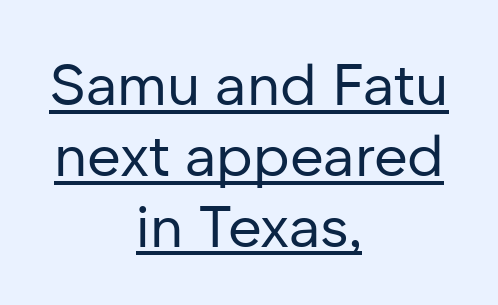
Varying glyph widths throughout — classic text-font behaviour. Spacing between characters is what you'd get straight out of the box. The text block is weighted toward neither margin, spreading evenly from the middle. Think standard paragraph weight, or any step lighter than that.
